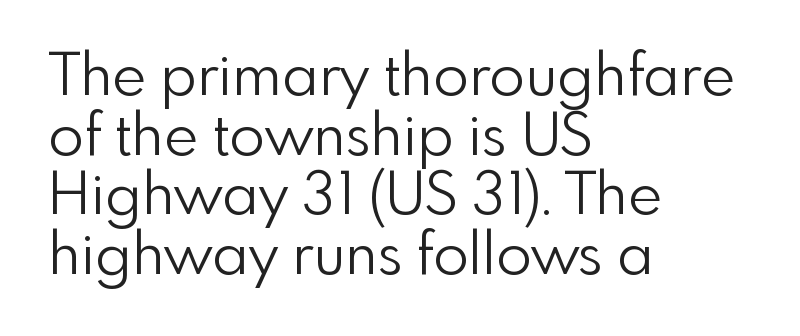
{"serif": "no", "italic": "no", "bold": "no", "weight": "light", "width": "normal", "x_height": "small", "monospaced": "no", "underline": "no", "align": "left", "line_spacing": "tight", "line_spacing_ratio": 1.01, "letter_spacing": "normal", "letter_spacing_em": 0.0, "glyph_px": 59}
